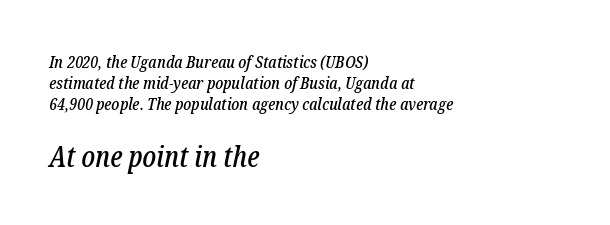
Q: Is the text italic (slanted)? A: Yes, it leans right by about 12 degrees.
Q: Is the typeface a serif or a sans-serif typeface? A: Serif.
Q: Is the text underlined? A: No.
Q: How is the paragraph aligned? A: Left-aligned.
Q: Is the spacing between letters normal or unusually wide? A: Normal.
Q: Is the spacing between lines tight, normal or loose? A: Normal.
Q: Which block of text is set in a larger size, the first (top) or the second (bottom)? A: The second (bottom) one.
Q: Width (condensed, normal, or wide)? A: Condensed.
Q: Stroke contrast? A: Low.
Q: x-height? A: Medium.
Q: Monospaced? A: No.
